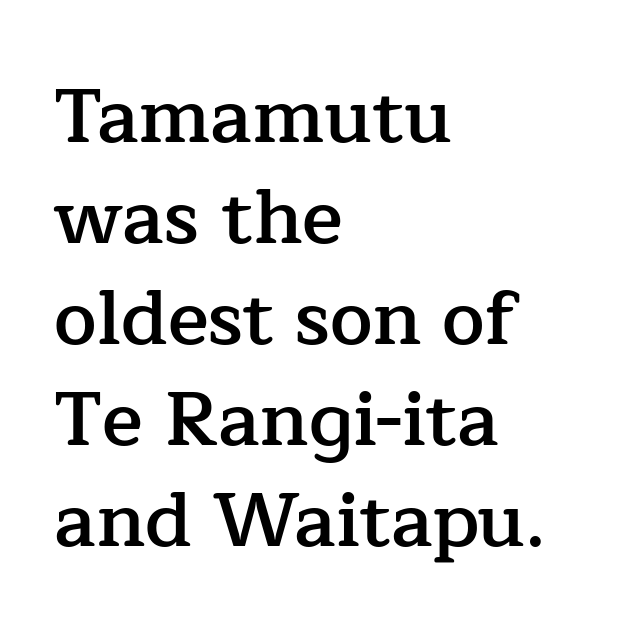
Q: Is the text bold? A: Semi-bold.
Q: Is the text italic (slanted)? A: No, it is upright.
Q: Is the typeface a serif or a sans-serif typeface? A: Serif.
Q: Is the text underlined? A: No.
Q: How is the paragraph aligned? A: Left-aligned.
Q: Is the spacing between letters normal or unusually wide? A: Normal.
Q: Is the spacing between lines tight, normal or loose? A: Normal.
Q: Width (condensed, normal, or wide)? A: Normal.
Q: Stroke contrast? A: Low.
Q: x-height? A: Medium.
Q: Monospaced? A: No.
